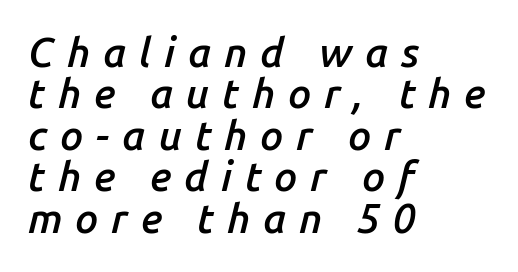
{"italic": "yes", "lean": "right", "slant_degrees": 14, "bold": "semi", "weight": "semibold", "width": "normal", "stroke_contrast": "low", "x_height": "medium", "monospaced": "no", "underline": "no", "align": "left", "line_spacing": "tight", "line_spacing_ratio": 1.01, "letter_spacing": "wide", "letter_spacing_em": 0.31, "glyph_px": 41}
